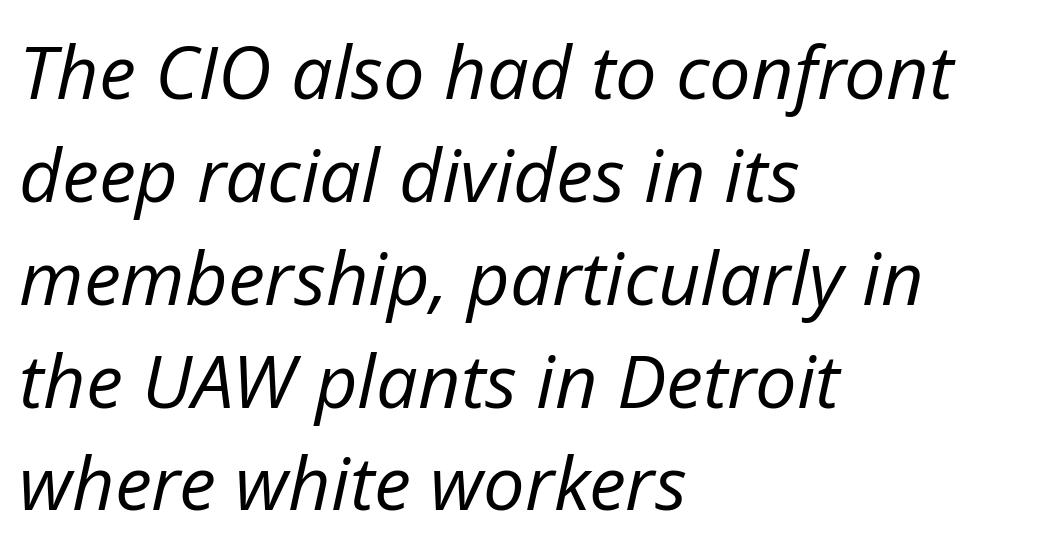
The image shows 74 px regular-weight type, italic (leaning right); set left-aligned, normal line spacing (1.39x), normal letter spacing, not underlined; low stroke contrast and a medium x-height.
